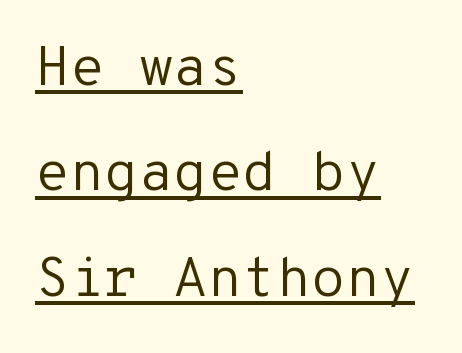
{"serif": "no", "italic": "no", "bold": "no", "weight": "regular", "width": "normal", "stroke_contrast": "low", "x_height": "medium", "monospaced": "yes", "underline": "yes", "align": "left", "line_spacing_ratio": 1.88, "letter_spacing": "normal", "letter_spacing_em": 0.0, "glyph_px": 56}
